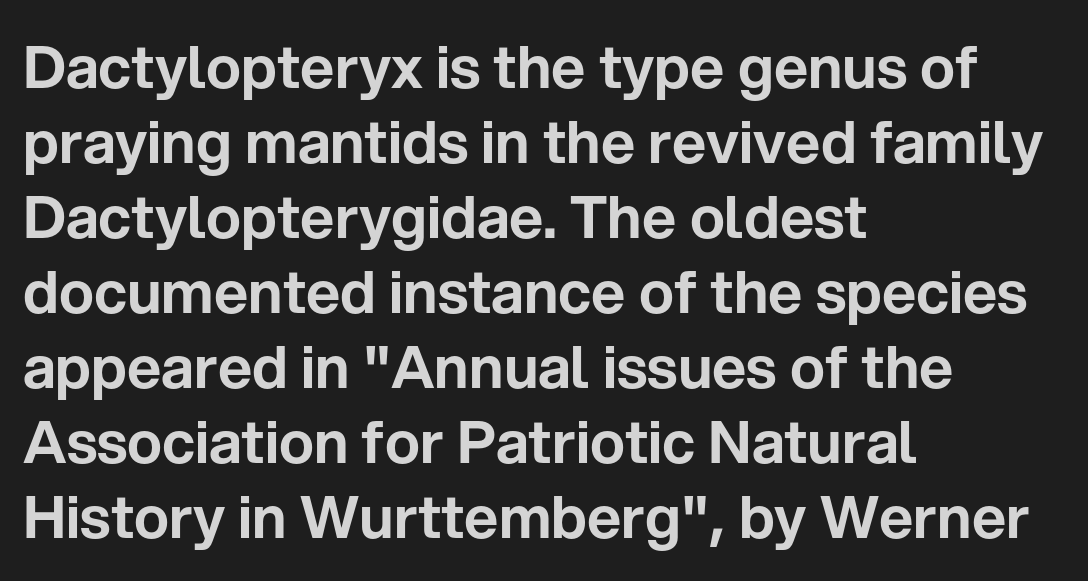
Just letters on the line, the space beneath them empty. The typography opts for an upright posture over an oblique one. Here the designer chose a conventional face with non-uniform glyph widths. Font category for this specimen: sans-serif.
